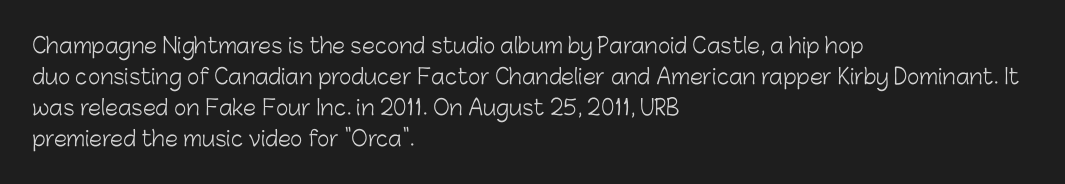
{"italic": "no", "bold": "no", "underline": "no", "align": "left", "line_spacing": "normal", "line_spacing_ratio": 1.47, "letter_spacing": "normal", "letter_spacing_em": 0.0, "glyph_px": 21}
